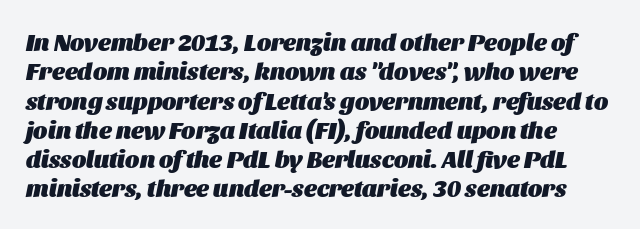
Q: Is the text bold? A: Yes.
Q: Is the text italic (slanted)? A: Yes, it leans right by about 11 degrees.
Q: Is the text underlined? A: No.
Q: Is the spacing between letters normal or unusually wide? A: Normal.
